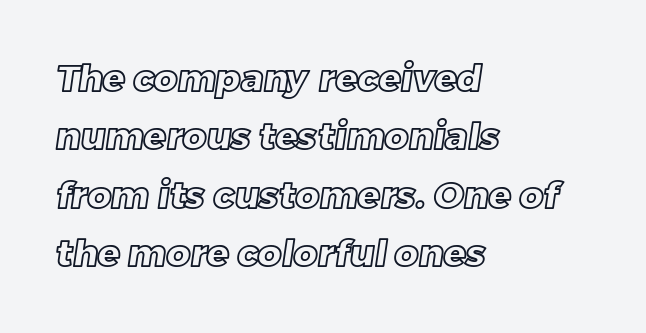
The image shows 37 px text type; set left-aligned, normal line spacing (1.58x), normal letter spacing, not underlined; a large x-height.
